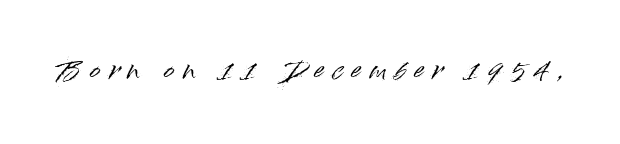
Q: Is the text italic (slanted)? A: Yes.
Q: Is the text underlined? A: No.
Q: Is the spacing between letters normal or unusually wide? A: Unusually wide.
